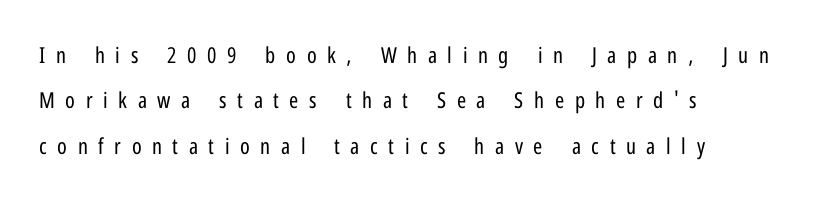
{"italic": "no", "bold": "no", "underline": "no", "align": "left", "line_spacing": "loose", "line_spacing_ratio": 2.06, "letter_spacing": "wide", "letter_spacing_em": 0.48, "glyph_px": 22}
